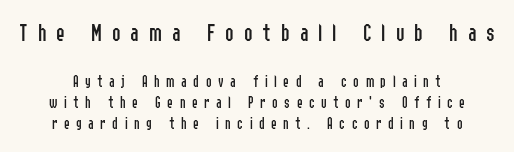
Q: Is the text bold? A: No.
Q: Is the text italic (slanted)? A: No, it is upright.
Q: Is the text underlined? A: No.
Q: How is the paragraph aligned? A: Centered.
Q: Is the spacing between letters normal or unusually wide? A: Unusually wide.
Q: Which block of text is set in a larger size, the first (top) or the second (bottom)? A: The first (top) one.
